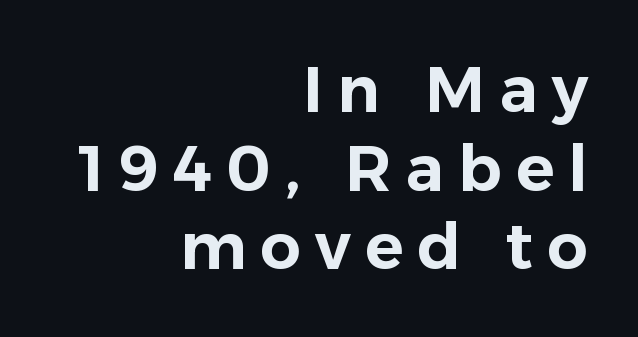
Type style note: lacks serifs. The setting favours the right margin, as signatures and pull-quotes sometimes do. The letters are spread apart with noticeably loose tracking. These lines are rendered in a variable-pitch font. Check the space under the baseline: it is left empty.
